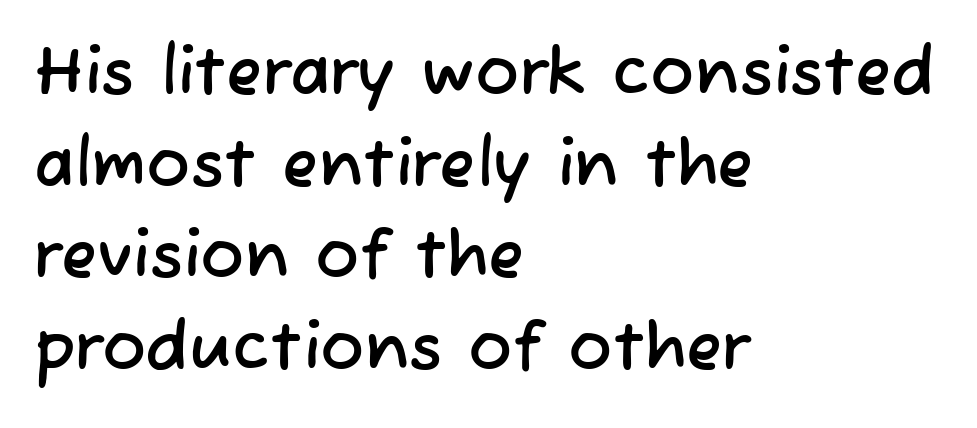
Q: Is the typeface a serif or a sans-serif typeface? A: Sans-serif.
Q: Is the text underlined? A: No.
Q: How is the paragraph aligned? A: Left-aligned.
Q: Is the spacing between letters normal or unusually wide? A: Normal.
Q: Is the spacing between lines tight, normal or loose? A: Normal.
Q: Width (condensed, normal, or wide)? A: Normal.
Q: Stroke contrast? A: Low.
Q: x-height? A: Medium.
Q: Monospaced? A: No.
